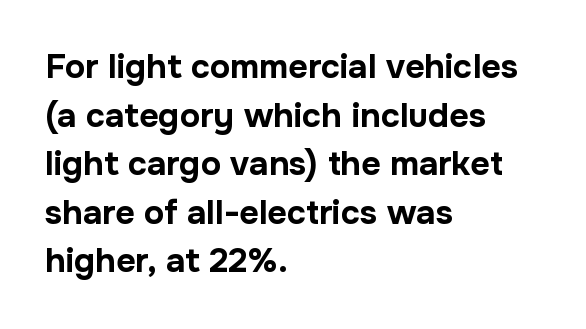
{"serif": "no", "italic": "no", "bold": "yes", "weight": "bold", "width": "normal", "stroke_contrast": "low", "x_height": "medium", "monospaced": "no", "underline": "no", "align": "left", "line_spacing": "normal", "line_spacing_ratio": 1.43, "letter_spacing": "normal", "letter_spacing_em": 0.0, "glyph_px": 34}
